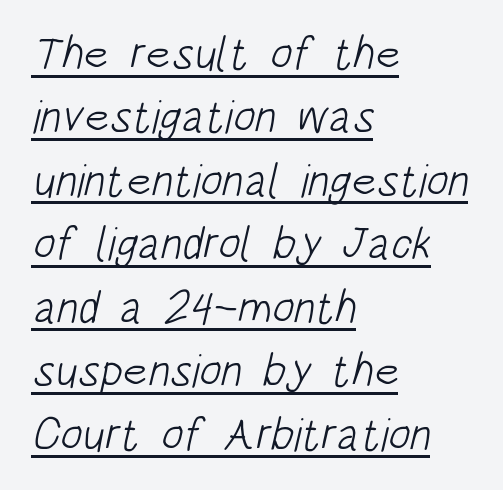
Honestly, the row spacing looks completely unremarkable. On a weight scale, this lands at 450 or below. Tracking value appears to be zero — textbook default spacing. Observe the absence of serifs on each vertical stroke in this sample. Think of a printed novel: that variable character pitch is what you see here. The glyphs are accompanied by a horizontal stroke just below them.
